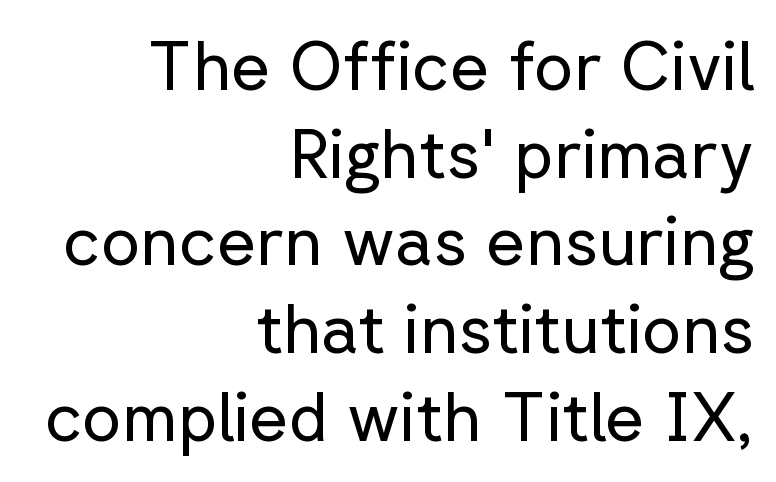
Check under the words: just untouched page. Regarding serifs, this sample does without them. The typography opts for an upright posture over an oblique one. Weight: regular or lighter. Words appear dense and cohesive because spacing is normal.
